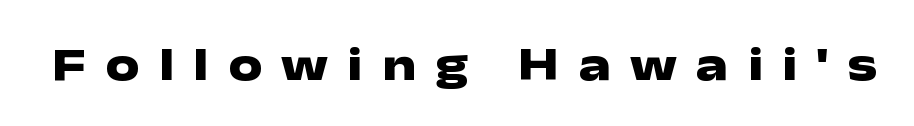
The image shows 48 px heavy, wide sans-serif type, upright; set unusually wide letter spacing (+0.4 em), not underlined; low stroke contrast and a medium x-height.
